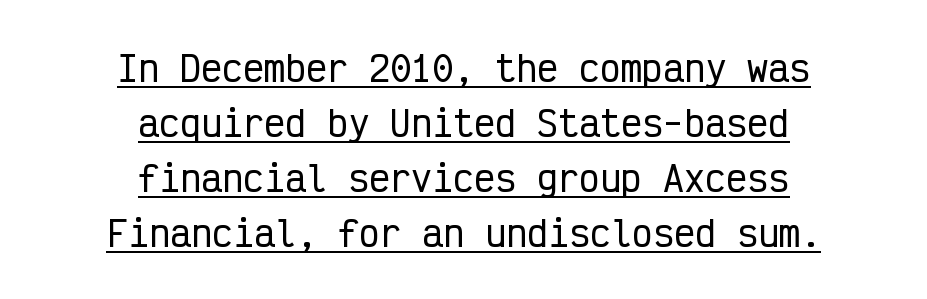
Notice how descenders clear the ascenders below comfortably — that's standard leading. This is sans-serif lettering, the kind often seen on screens and signage. The paragraph has two soft edges and a firm central axis. The passage shown is underscored from start to finish. Do the letters lean? They stand straight.
